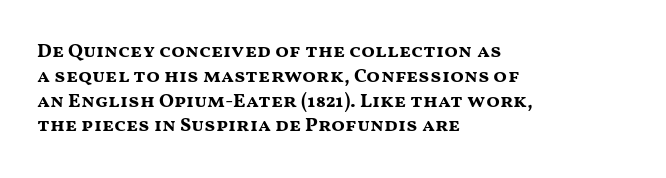
Line starts are locked; line ends wander. Tracking value appears to be zero — textbook default spacing. Style check: upright. Rule under the text: the space is simply empty. Heavy-handed strokes throughout: this text is bold.
